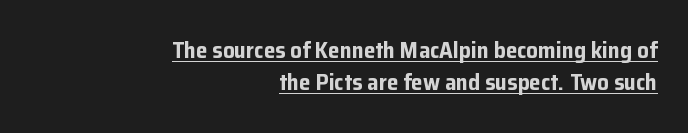
The image shows 23 px bold type, upright; set right-aligned, normal line spacing (1.4x), normal letter spacing, underlined.
